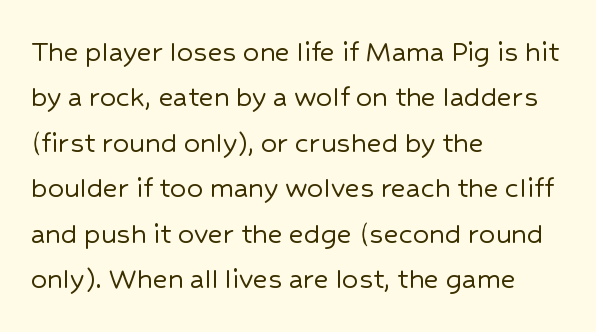
{"serif": "no", "italic": "no", "width": "normal", "stroke_contrast": "low", "x_height": "medium", "monospaced": "no", "underline": "no", "align": "left", "line_spacing": "normal", "line_spacing_ratio": 1.42, "letter_spacing": "normal", "letter_spacing_em": 0.0, "glyph_px": 32}
